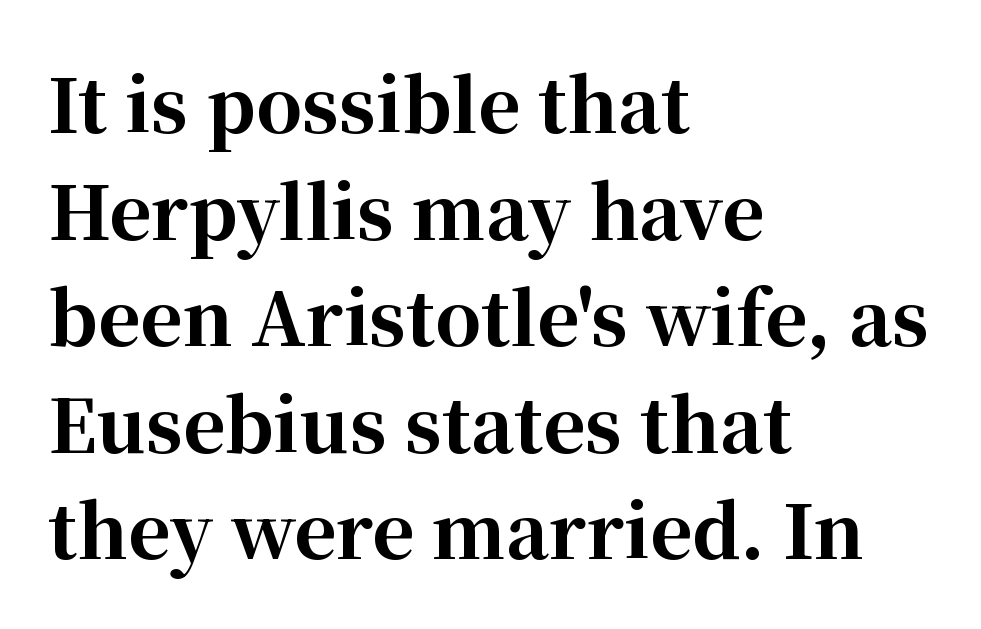
{"serif": "yes", "italic": "no", "bold": "yes", "weight": "bold", "width": "normal", "stroke_contrast": "high", "x_height": "medium", "monospaced": "no", "underline": "no", "align": "left", "line_spacing": "normal", "line_spacing_ratio": 1.46, "letter_spacing": "normal", "letter_spacing_em": 0.0, "glyph_px": 73}
